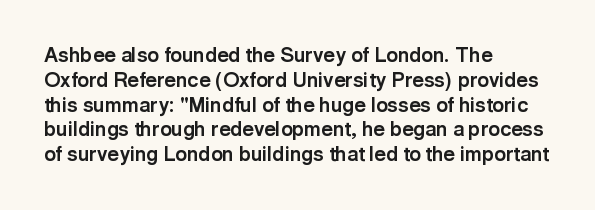
The image shows 20 px bold type, upright; set left-aligned, line spacing 1.24x, normal letter spacing, not underlined.
